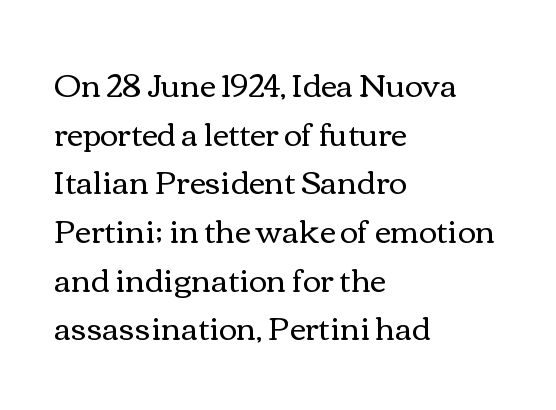
{"italic": "no", "bold": "no", "weight": "regular", "width": "wide", "x_height": "medium", "monospaced": "no", "underline": "no", "align": "left", "line_spacing": "normal", "line_spacing_ratio": 1.57, "letter_spacing": "normal", "letter_spacing_em": 0.0, "glyph_px": 31}
